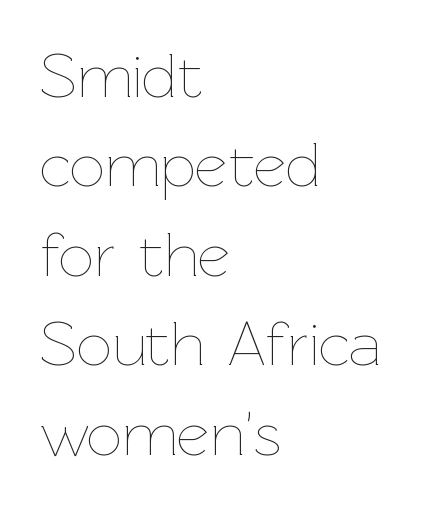
{"italic": "no", "bold": "no", "weight": "thin", "width": "normal", "stroke_contrast": "low", "x_height": "medium", "monospaced": "no", "underline": "no", "align": "left", "line_spacing": "normal", "line_spacing_ratio": 1.42, "letter_spacing": "normal", "letter_spacing_em": 0.0, "glyph_px": 63}
